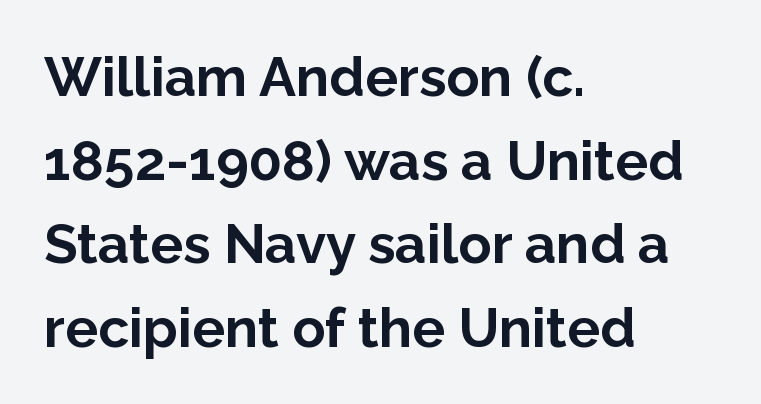
Q: Is the text bold? A: Yes.
Q: Is the text italic (slanted)? A: No, it is upright.
Q: Is the typeface a serif or a sans-serif typeface? A: Sans-serif.
Q: Is the text underlined? A: No.
Q: How is the paragraph aligned? A: Left-aligned.
Q: Is the spacing between letters normal or unusually wide? A: Normal.
Q: Is the spacing between lines tight, normal or loose? A: Normal.
Q: Width (condensed, normal, or wide)? A: Normal.
Q: Stroke contrast? A: Low.
Q: x-height? A: Medium.
Q: Monospaced? A: No.
